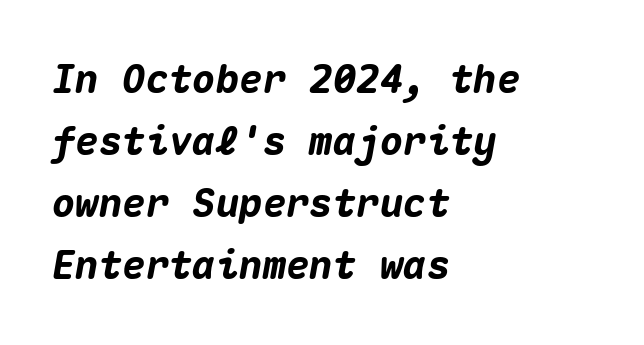
Students, this is bold: see how much ink each stroke carries. No word sits above an underline. Horizontal alignment here is leftward, the default for most running prose. Slant detected: the letters are inclined.
